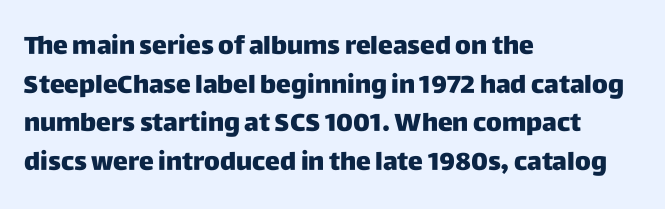
Q: Is the text bold? A: Yes.
Q: Is the text italic (slanted)? A: No, it is upright.
Q: Is the text underlined? A: No.
Q: How is the paragraph aligned? A: Left-aligned.
Q: Is the spacing between letters normal or unusually wide? A: Normal.
Q: Is the spacing between lines tight, normal or loose? A: Normal.
